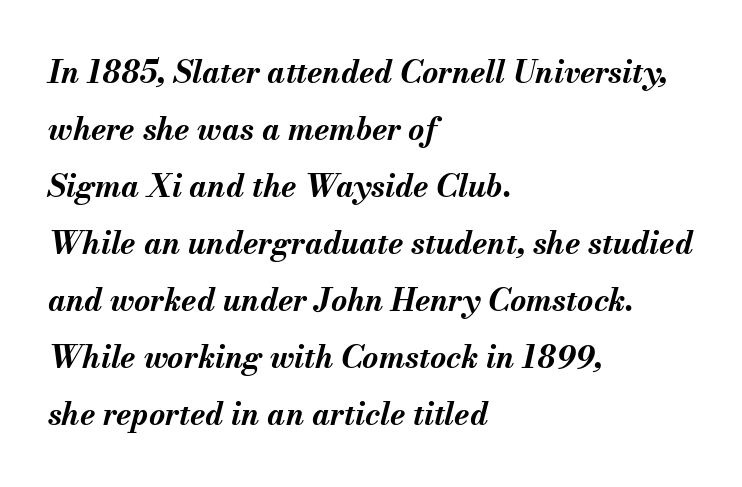
{"italic": "yes", "lean": "right", "slant_degrees": 13, "bold": "yes", "weight": "bold", "width": "normal", "stroke_contrast": "medium", "x_height": "small", "monospaced": "no", "underline": "no", "align": "left", "line_spacing_ratio": 1.84, "letter_spacing": "normal", "letter_spacing_em": 0.0, "glyph_px": 31}
